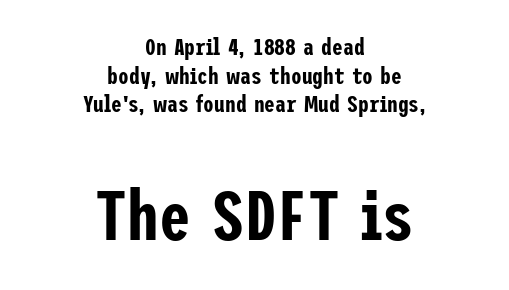
The image shows 71 px condensed sans-serif type, upright; set centered, line spacing 1.19x, normal letter spacing, not underlined; the second (bottom) block is 2.96x larger; low stroke contrast and a medium x-height.
